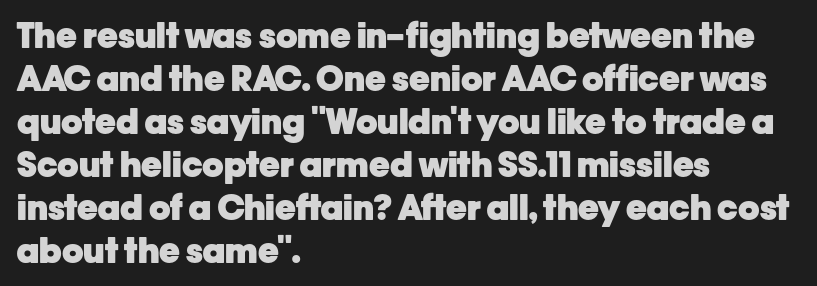
Q: Is the text bold? A: Yes.
Q: Is the text italic (slanted)? A: No, it is upright.
Q: Is the typeface a serif or a sans-serif typeface? A: Sans-serif.
Q: Is the text underlined? A: No.
Q: How is the paragraph aligned? A: Left-aligned.
Q: Is the spacing between letters normal or unusually wide? A: Normal.
Q: Width (condensed, normal, or wide)? A: Normal.
Q: Stroke contrast? A: Low.
Q: x-height? A: Medium.
Q: Monospaced? A: No.
